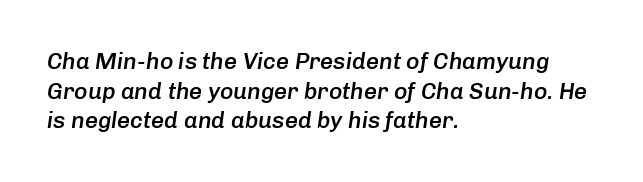
The image shows 23 px text type, italic (leaning right); set left-aligned, normal line spacing (1.29x), normal letter spacing, not underlined.
